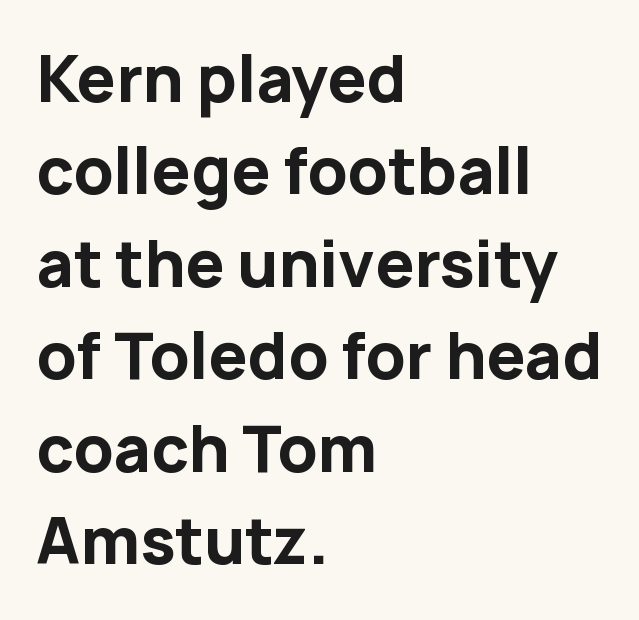
Q: Is the text bold? A: Yes.
Q: Is the text italic (slanted)? A: No, it is upright.
Q: Is the typeface a serif or a sans-serif typeface? A: Sans-serif.
Q: Is the text underlined? A: No.
Q: How is the paragraph aligned? A: Left-aligned.
Q: Is the spacing between letters normal or unusually wide? A: Normal.
Q: Is the spacing between lines tight, normal or loose? A: Normal.
Q: Width (condensed, normal, or wide)? A: Normal.
Q: Stroke contrast? A: Low.
Q: x-height? A: Medium.
Q: Monospaced? A: No.
